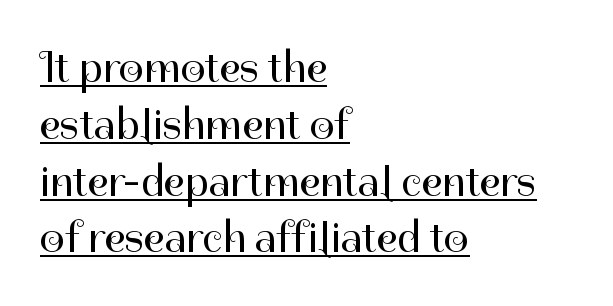
The image shows 44 px regular-weight sans-serif type, upright; set left-aligned, normal line spacing (1.29x), normal letter spacing, underlined; high stroke contrast and a medium x-height.
